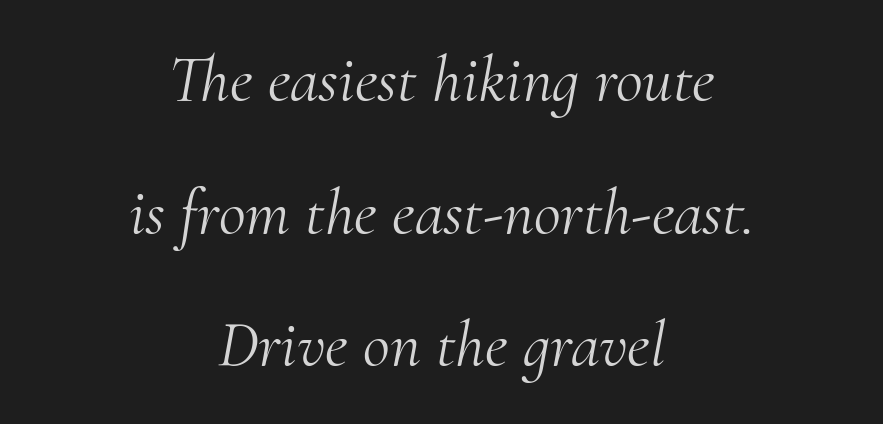
Q: Is the text bold? A: No.
Q: Is the text italic (slanted)? A: Yes, it leans right by about 10 degrees.
Q: Is the typeface a serif or a sans-serif typeface? A: Serif.
Q: Is the text underlined? A: No.
Q: How is the paragraph aligned? A: Centered.
Q: Is the spacing between letters normal or unusually wide? A: Normal.
Q: Is the spacing between lines tight, normal or loose? A: Loose.
Q: Width (condensed, normal, or wide)? A: Normal.
Q: Stroke contrast? A: Medium.
Q: x-height? A: Small.
Q: Monospaced? A: No.
